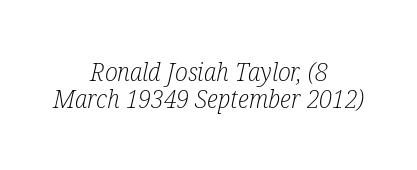
The image shows 26 px text type, italic (leaning right); set centered, tight line spacing (1.05x), normal letter spacing, not underlined.
